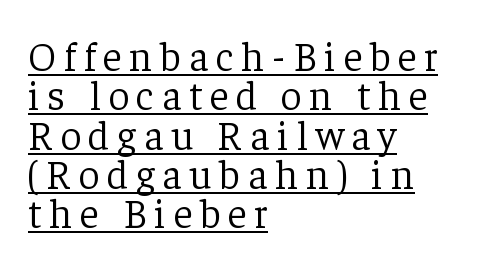
Q: Is the text bold? A: No.
Q: Is the text italic (slanted)? A: No, it is upright.
Q: Is the typeface a serif or a sans-serif typeface? A: Serif.
Q: Is the text underlined? A: Yes.
Q: How is the paragraph aligned? A: Left-aligned.
Q: Is the spacing between lines tight, normal or loose? A: Tight.
Q: Width (condensed, normal, or wide)? A: Normal.
Q: Stroke contrast? A: Low.
Q: x-height? A: Medium.
Q: Monospaced? A: No.
